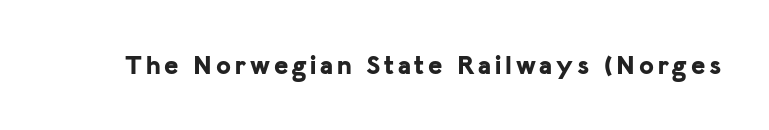
Q: Is the text bold? A: Yes.
Q: Is the text italic (slanted)? A: No, it is upright.
Q: Is the text underlined? A: No.
